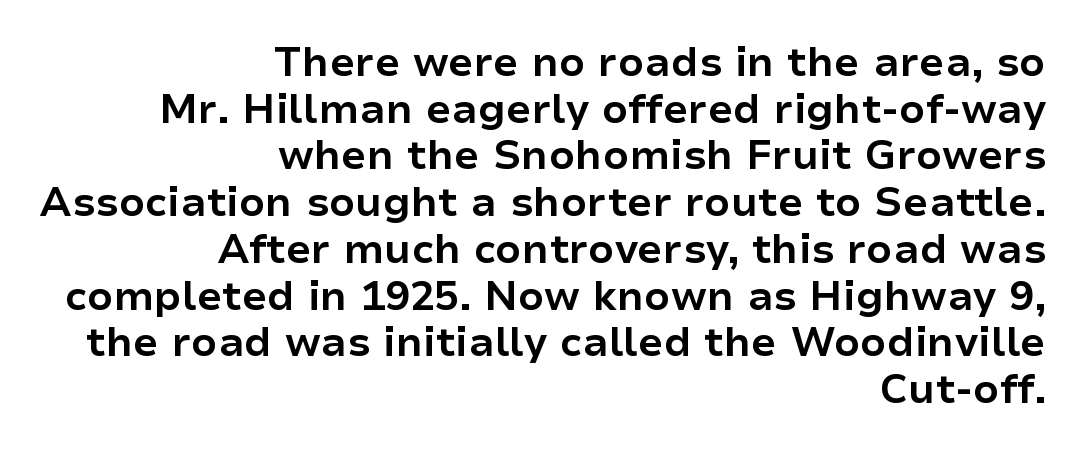
Q: Is the text bold? A: Yes.
Q: Is the text italic (slanted)? A: No, it is upright.
Q: Is the typeface a serif or a sans-serif typeface? A: Sans-serif.
Q: Is the text underlined? A: No.
Q: How is the paragraph aligned? A: Right-aligned.
Q: Is the spacing between letters normal or unusually wide? A: Normal.
Q: Is the spacing between lines tight, normal or loose? A: Tight.
Q: Width (condensed, normal, or wide)? A: Normal.
Q: Stroke contrast? A: Low.
Q: x-height? A: Medium.
Q: Monospaced? A: No.
